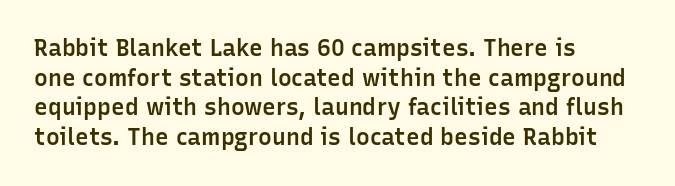
{"italic": "no", "bold": "semi", "underline": "no", "align": "left", "line_spacing": "normal", "line_spacing_ratio": 1.29, "letter_spacing": "normal", "letter_spacing_em": 0.0, "glyph_px": 23}
